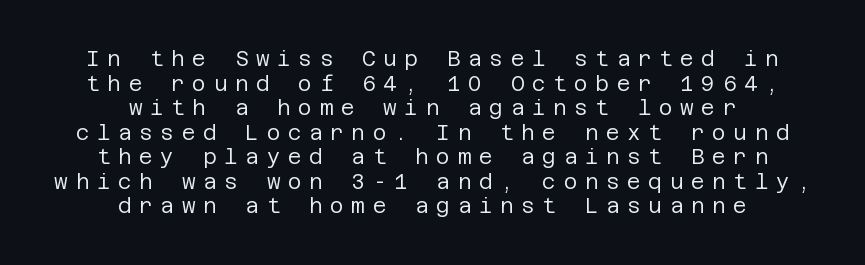
{"italic": "no", "bold": "no", "underline": "no", "align": "center", "line_spacing_ratio": 1.17, "letter_spacing": "wide", "letter_spacing_em": 0.36, "glyph_px": 21}
